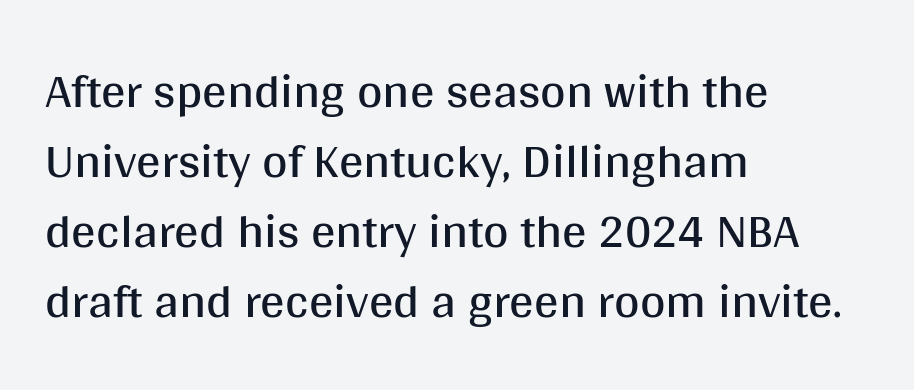
Note the varied advance widths — an 'i' is clearly narrower than an 'm'. Stroke mass is kept to a normal reading level or below. The space beneath each line is pristine and unruled. Rendered with straight, roman letterforms. The passage is arranged the way most books set body copy — flush left. Leading matches the norm, producing a regular column.
